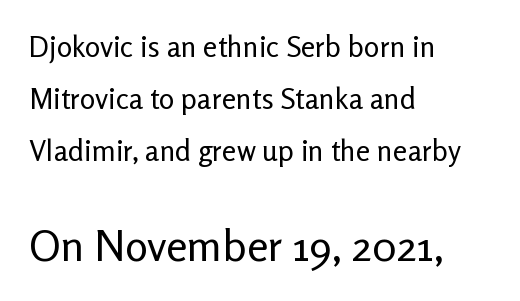
The image shows 43 px regular-weight sans-serif type, upright; set left-aligned, line spacing 1.8x, normal letter spacing, not underlined; the second (bottom) block is 1.48x larger; low stroke contrast and a medium x-height.
